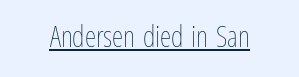
Q: Is the text bold? A: No.
Q: Is the text italic (slanted)? A: No, it is upright.
Q: Is the text underlined? A: Yes.
Q: How is the paragraph aligned? A: Centered.
Q: Is the spacing between letters normal or unusually wide? A: Normal.
Q: Width (condensed, normal, or wide)? A: Condensed.
Q: Stroke contrast? A: Low.
Q: x-height? A: Medium.
Q: Monospaced? A: No.
